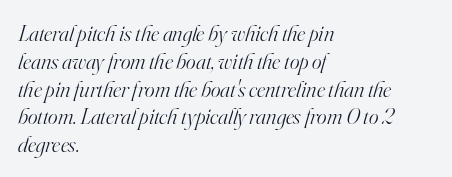
Q: Is the text bold? A: No.
Q: Is the text italic (slanted)? A: Yes, it leans right by about 16 degrees.
Q: Is the text underlined? A: No.
Q: How is the paragraph aligned? A: Left-aligned.
Q: Is the spacing between letters normal or unusually wide? A: Normal.
